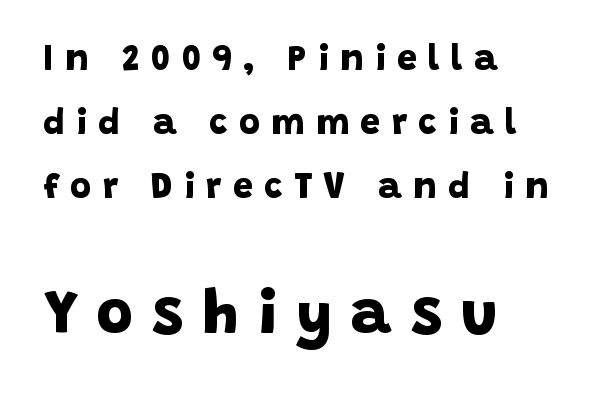
{"serif": "no", "bold": "yes", "weight": "bold", "width": "normal", "stroke_contrast": "low", "x_height": "large", "monospaced": "no", "underline": "no", "align": "left", "line_spacing_ratio": 1.78, "letter_spacing": "wide", "letter_spacing_em": 0.31, "larger_block": "second", "size_ratio": 1.75, "glyph_px": 63}
